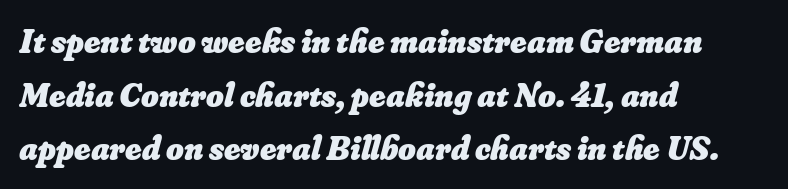
Each letter keeps its own natural width here, so spacing adapts to shape. The passage shown has conventional tracking throughout. The zone under the glyphs is completely vacant. Leading matches the norm, producing a regular column. Bold? Absolutely — the strokes are thick and heavy. This rendering uses left alignment, leaving the right contour irregular.
